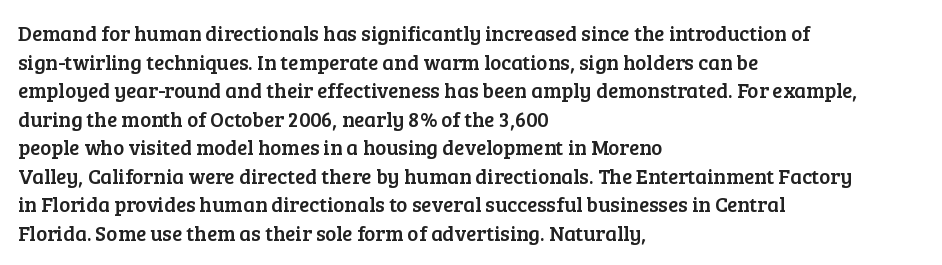
The image shows 21 px text type, upright; set left-aligned, normal line spacing (1.36x), normal letter spacing, not underlined.
